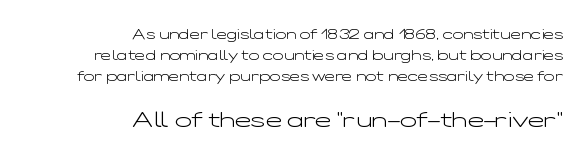
{"italic": "no", "bold": "no", "underline": "no", "align": "right", "line_spacing": "normal", "line_spacing_ratio": 1.49, "letter_spacing": "normal", "letter_spacing_em": 0.0, "larger_block": "second", "size_ratio": 1.57, "glyph_px": 22}
